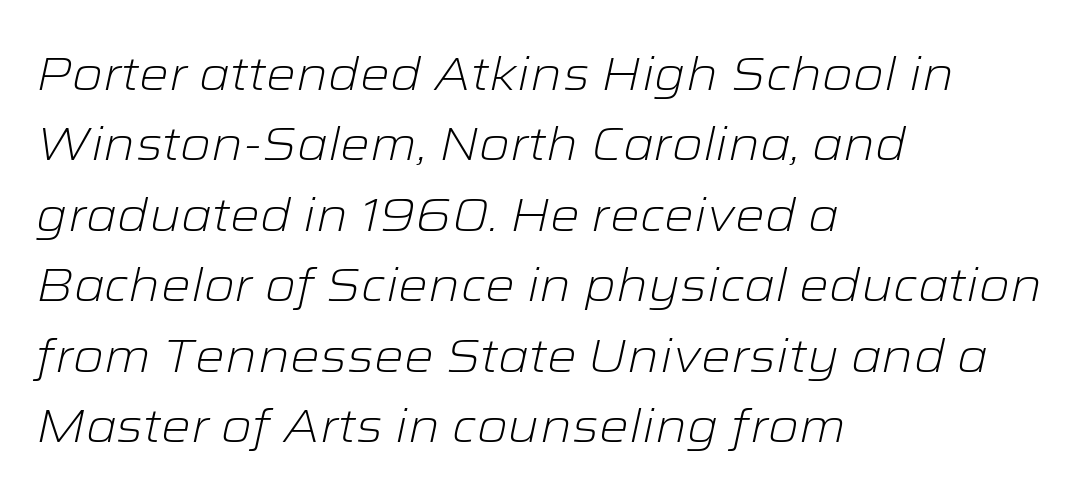
Q: Is the text bold? A: No.
Q: Is the text italic (slanted)? A: Yes, it leans right by about 12 degrees.
Q: Is the text underlined? A: No.
Q: How is the paragraph aligned? A: Left-aligned.
Q: Is the spacing between letters normal or unusually wide? A: Normal.
Q: Is the spacing between lines tight, normal or loose? A: Normal.
Q: Width (condensed, normal, or wide)? A: Wide.
Q: Stroke contrast? A: Low.
Q: x-height? A: Medium.
Q: Monospaced? A: No.
